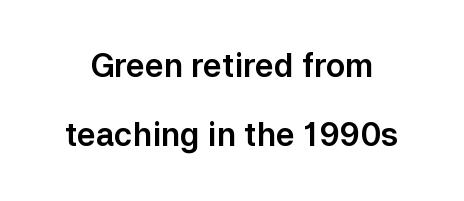
{"serif": "no", "italic": "no", "width": "normal", "stroke_contrast": "low", "x_height": "medium", "monospaced": "no", "underline": "no", "line_spacing": "loose", "line_spacing_ratio": 2.17, "letter_spacing": "normal", "letter_spacing_em": 0.0, "glyph_px": 32}
